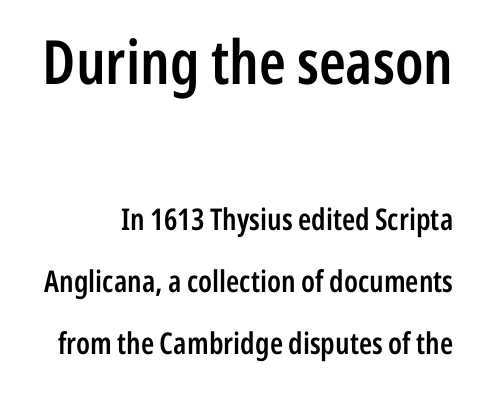
{"serif": "no", "italic": "no", "bold": "semi", "weight": "semibold", "width": "condensed", "stroke_contrast": "low", "x_height": "medium", "monospaced": "no", "underline": "no", "line_spacing": "loose", "line_spacing_ratio": 2.06, "letter_spacing": "normal", "letter_spacing_em": 0.0, "larger_block": "first", "size_ratio": 2.03, "glyph_px": 61}
